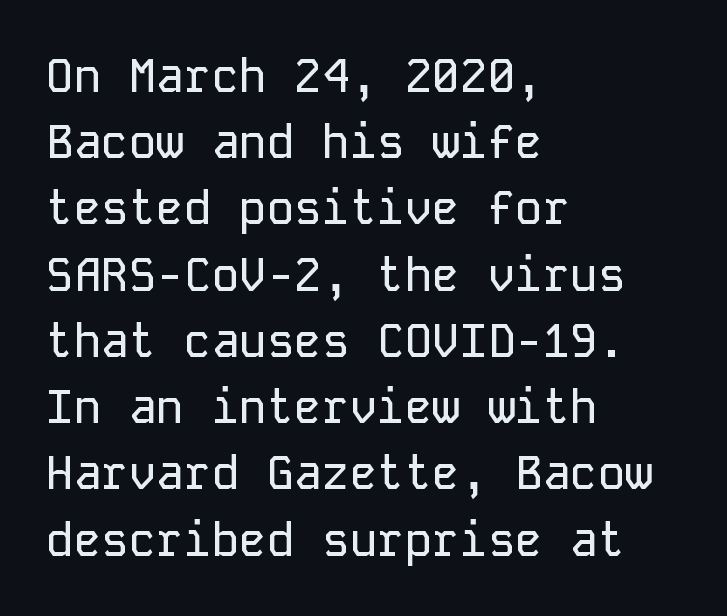
Leading matches the norm, producing a regular column. The space beneath each line is pristine and unruled. Quick note: not italic, upright. Compared with typical body copy, the letter spacing here is the same. Teacher's note: observe the even left margin — that is flush-left alignment. Do the characters align in a grid? Yes, the font is monospaced.
